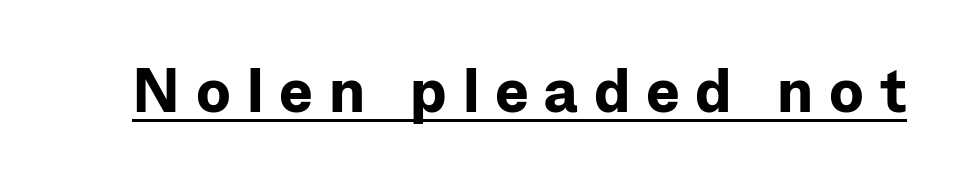
{"serif": "no", "italic": "no", "bold": "yes", "weight": "bold", "width": "normal", "stroke_contrast": "low", "x_height": "medium", "monospaced": "no", "underline": "yes", "letter_spacing": "wide", "letter_spacing_em": 0.25, "glyph_px": 63}
